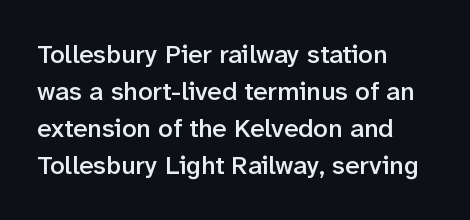
Q: Is the text bold? A: Semi-bold.
Q: Is the text italic (slanted)? A: No, it is upright.
Q: Is the text underlined? A: No.
Q: How is the paragraph aligned? A: Left-aligned.
Q: Is the spacing between letters normal or unusually wide? A: Normal.
Q: Is the spacing between lines tight, normal or loose? A: Normal.
